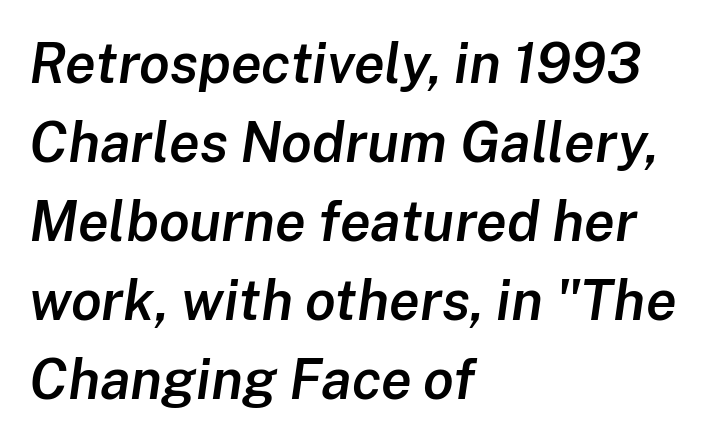
The image shows 56 px semibold type, italic (leaning right); set left-aligned, normal line spacing (1.41x), normal letter spacing, not underlined; low stroke contrast and a medium x-height.
